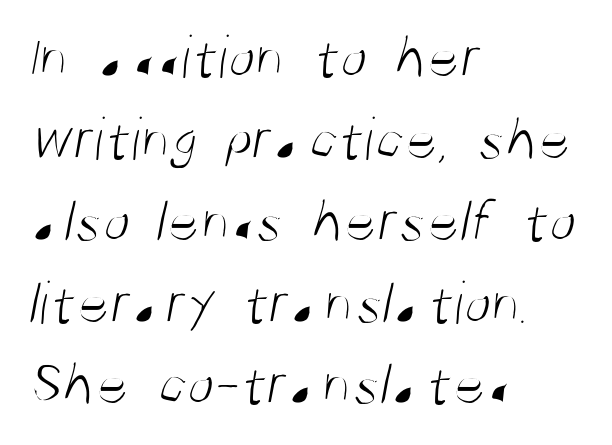
{"serif": "no", "bold": "no", "weight": "light", "width": "condensed", "stroke_contrast": "medium", "x_height": "large", "monospaced": "no", "underline": "no", "align": "left", "line_spacing": "normal", "line_spacing_ratio": 1.32, "letter_spacing": "normal", "letter_spacing_em": 0.0, "glyph_px": 62}
